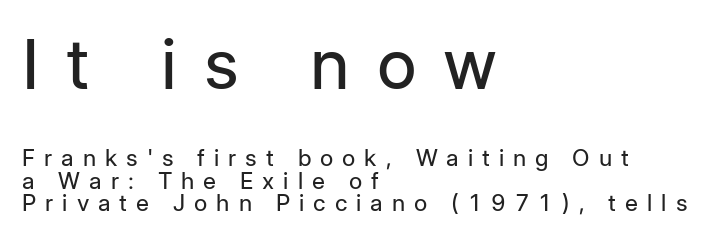
The gaps between neighbouring characters are conspicuously large. Unbolded letterforms with no extra heft. You could not count columns in this text — the font is proportionally spaced. Observe the absence of serifs on each vertical stroke in this sample. This sample is left-justified, so line endings fall wherever the words run out.
